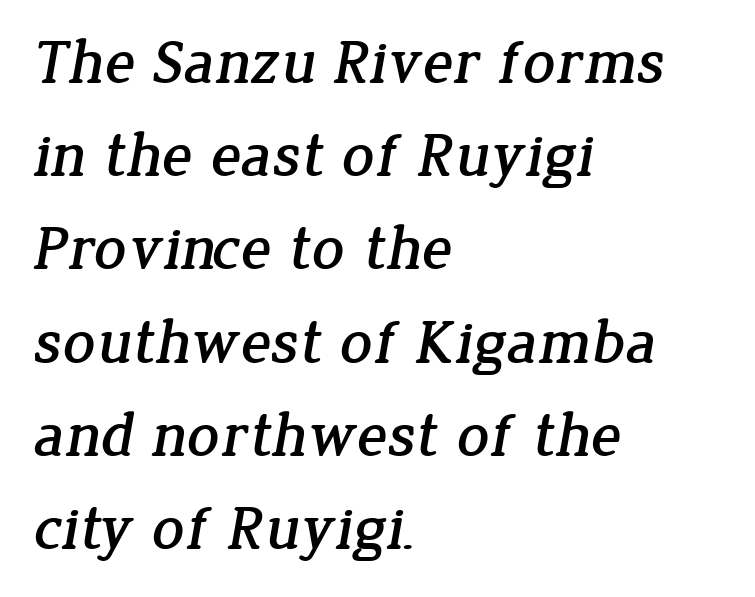
Q: Is the typeface a serif or a sans-serif typeface? A: Serif.
Q: Is the text underlined? A: No.
Q: How is the paragraph aligned? A: Left-aligned.
Q: Is the spacing between letters normal or unusually wide? A: Normal.
Q: Is the spacing between lines tight, normal or loose? A: Normal.
Q: Width (condensed, normal, or wide)? A: Normal.
Q: Stroke contrast? A: Low.
Q: x-height? A: Medium.
Q: Monospaced? A: No.
